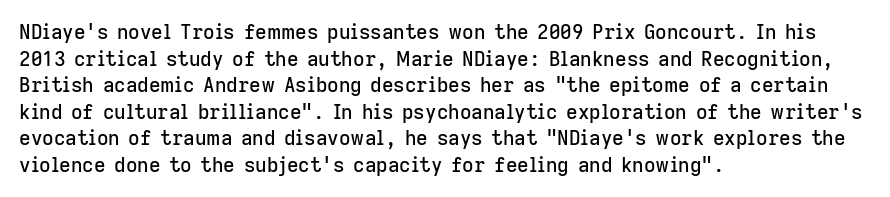
Which margin do the lines hug? The left one — the right edge is uneven. Do the letters lean? They stand straight. Students, note that the glyphs here touch the page at normal intervals. The block of text has a typical density, with ordinary space between rows. Unmarked baselines from the first word to the last.
